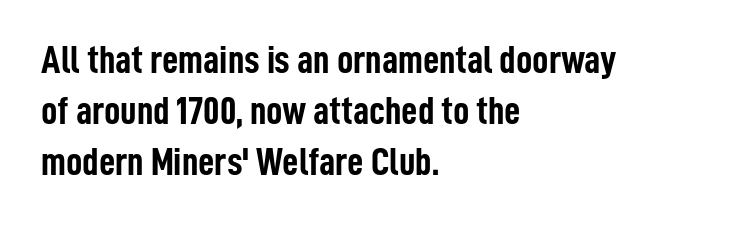
The image shows 40 px semibold, condensed sans-serif type, upright; set left-aligned, normal line spacing (1.27x), normal letter spacing, not underlined; low stroke contrast and a medium x-height.
